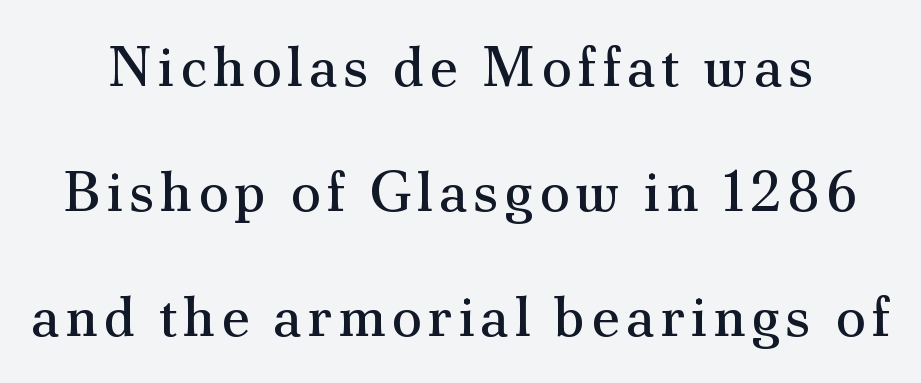
The image shows 56 px regular-weight serif type, upright; set loose line spacing (2.23x), not underlined; medium stroke contrast and a small x-height.
